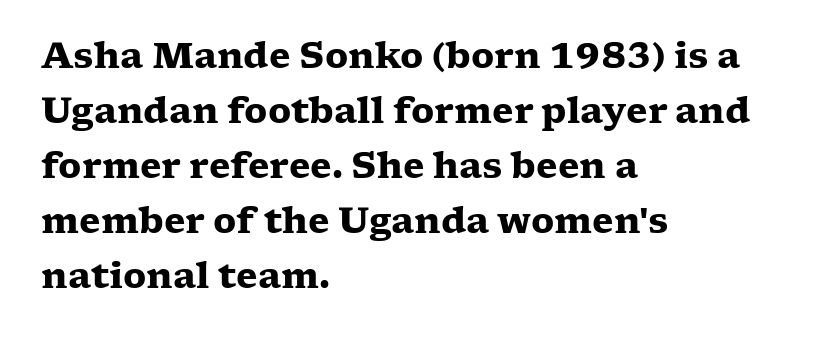
{"serif": "yes", "italic": "no", "bold": "yes", "weight": "heavy", "width": "wide", "stroke_contrast": "low", "x_height": "medium", "monospaced": "no", "underline": "no", "align": "left", "line_spacing": "normal", "line_spacing_ratio": 1.57, "letter_spacing": "normal", "letter_spacing_em": 0.0, "glyph_px": 35}
